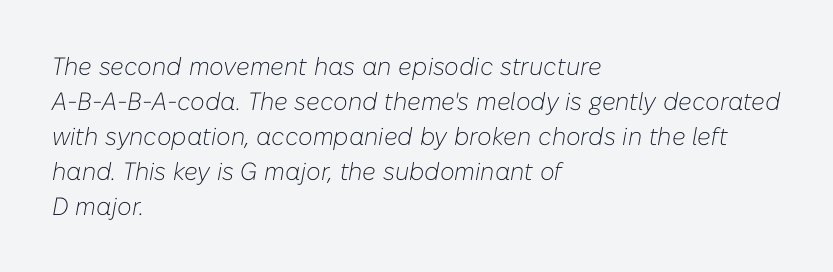
{"italic": "yes", "lean": "right", "slant_degrees": 10, "bold": "no", "underline": "no", "align": "left", "line_spacing": "normal", "line_spacing_ratio": 1.4, "letter_spacing": "normal", "letter_spacing_em": 0.0, "glyph_px": 25}
